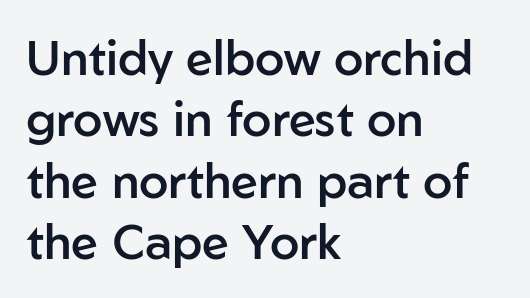
In terms of letterspacing, this is plain default setting. Look at the bottom of the vertical strokes: they stop flat, with no serifs. A somewhat darkened texture: the type is semibold rather than bold. Line beginnings align vertically; line endings do not. These lines sit exactly where default settings would place them. Style check: upright.
